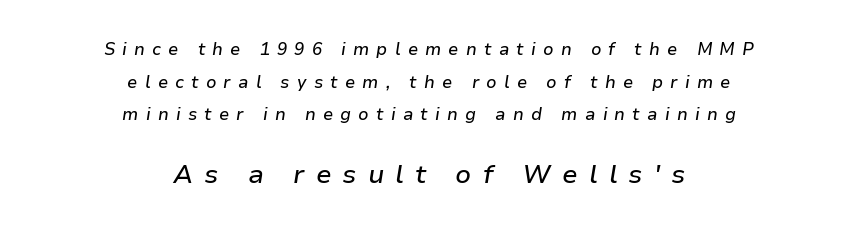
This sample uses expanded letter spacing, leaving extra air between glyphs. The passage is arranged like a title page — every line centered. The vertical gap from one line to the next is large. Is the lower block the larger one? Yes — the lower block carries the bigger type. When letters slant like this, we call the style italic.
